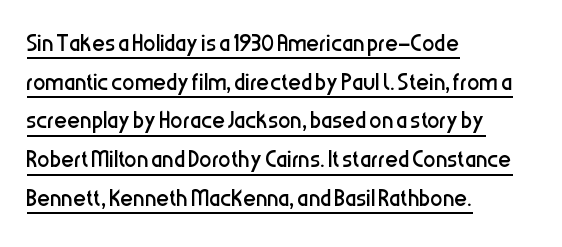
{"serif": "no", "italic": "no", "bold": "no", "weight": "regular", "width": "condensed", "stroke_contrast": "low", "x_height": "medium", "monospaced": "no", "underline": "yes", "align": "left", "line_spacing": "normal", "line_spacing_ratio": 1.25, "letter_spacing": "normal", "letter_spacing_em": 0.0, "glyph_px": 31}
